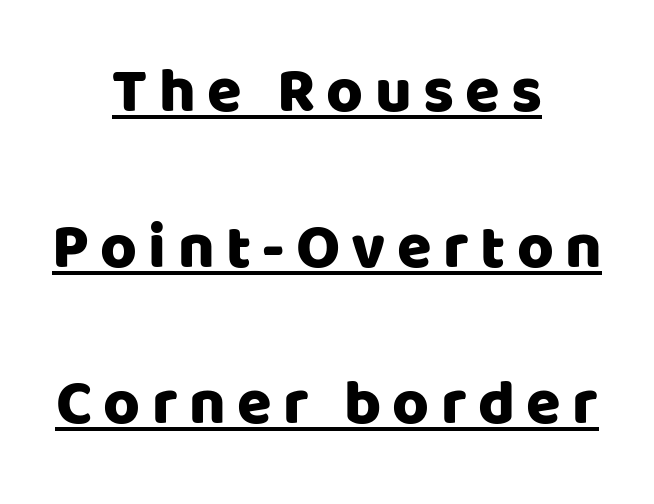
{"serif": "no", "italic": "no", "width": "normal", "stroke_contrast": "low", "x_height": "large", "monospaced": "no", "underline": "yes", "align": "center", "line_spacing": "loose", "line_spacing_ratio": 2.48, "glyph_px": 63}
